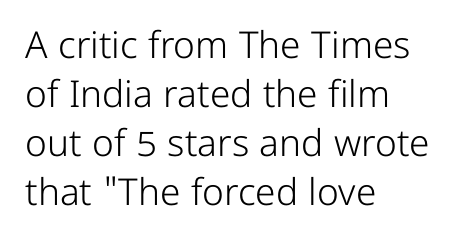
Each letter keeps its own natural width here, so spacing adapts to shape. Tracking here is standard; glyphs follow each other at the usual distance. Is the stroke heavy? The answer is a plain regular-or-lighter. Notice how the passage keeps a crisp vertical edge on the left only. How would I describe the line gaps? Plain and ordinary. Nope, no serifs anywhere on these letters.
